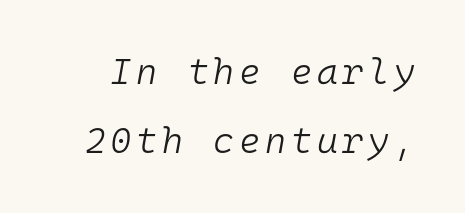
The image shows 36 px light type, italic (leaning right), monospaced; set loose line spacing (1.92x), not underlined; low stroke contrast and a medium x-height.
